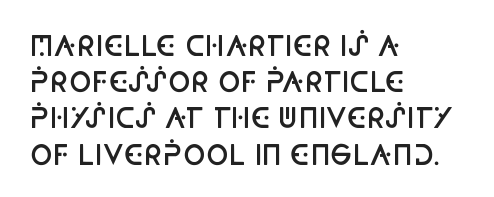
The image shows 27 px text type, upright; set left-aligned, normal line spacing (1.34x), normal letter spacing, not underlined.
